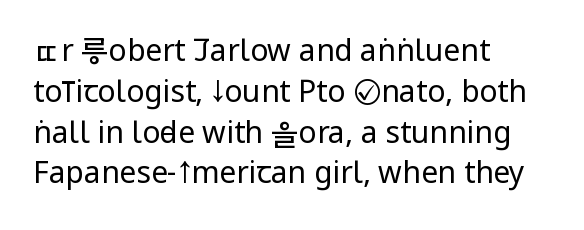
{"serif": "no", "italic": "no", "bold": "no", "weight": "regular", "width": "condensed", "stroke_contrast": "low", "x_height": "large", "monospaced": "no", "underline": "no", "align": "left", "line_spacing": "normal", "line_spacing_ratio": 1.36, "letter_spacing": "normal", "letter_spacing_em": 0.0, "glyph_px": 30}
